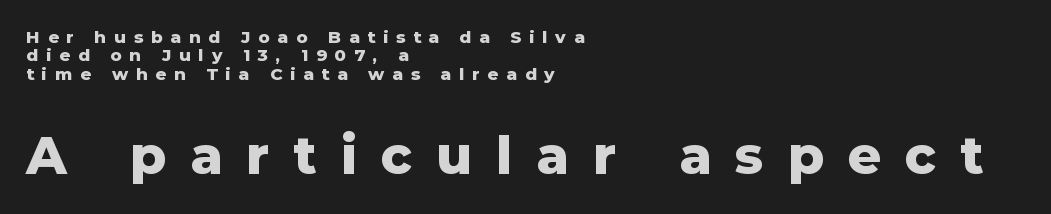
To sum up the face: it is a sans, with no serifs. In terms of leading, this rendering errs on the cramped side. Chunky letters — that's bold for sure. Each row of text sits above clean, open space. Italic? Not at all — the glyphs are vertical.
